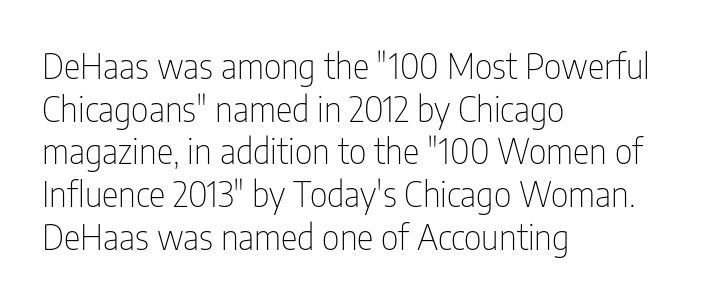
{"serif": "no", "italic": "no", "bold": "no", "weight": "thin", "width": "condensed", "stroke_contrast": "low", "x_height": "medium", "monospaced": "no", "underline": "no", "align": "left", "line_spacing_ratio": 1.22, "letter_spacing": "normal", "letter_spacing_em": 0.0, "glyph_px": 35}
